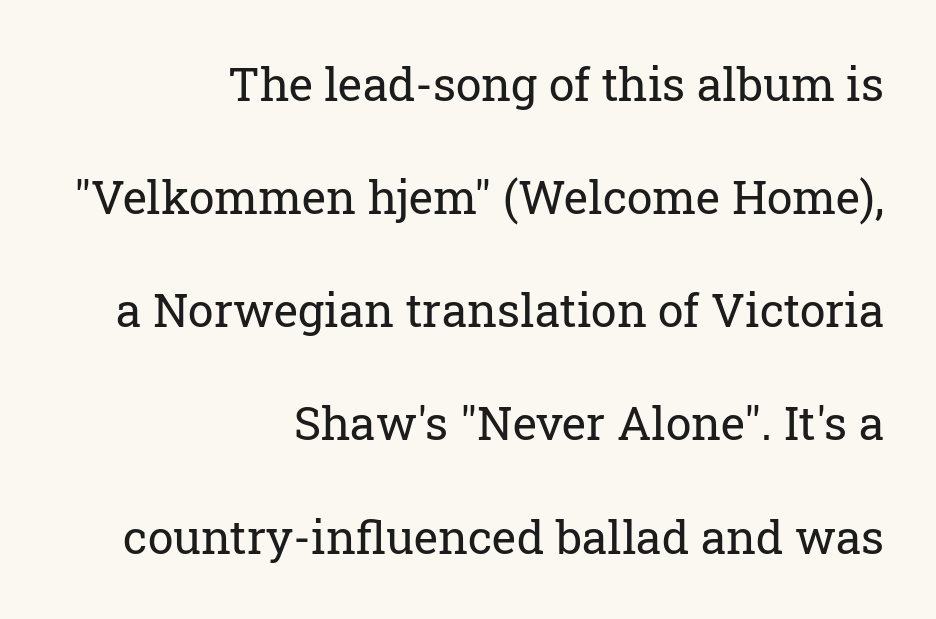
Honestly, the letter spacing is just normal — you wouldn't notice it. A student would call this right alignment; a typographer would say flush right, rag left. The rendering uses a large line-height, opening up the rows. Summary of weight: not heavy and not bold. Do the characters align in a grid? No, the font is proportional. Letters rest on an invisible, unmarked baseline.
